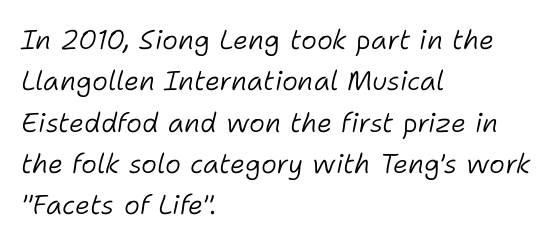
{"italic": "yes", "lean": "right", "slant_degrees": 11, "bold": "no", "underline": "no", "align": "left", "line_spacing": "normal", "line_spacing_ratio": 1.53, "letter_spacing": "normal", "letter_spacing_em": 0.0, "glyph_px": 27}
